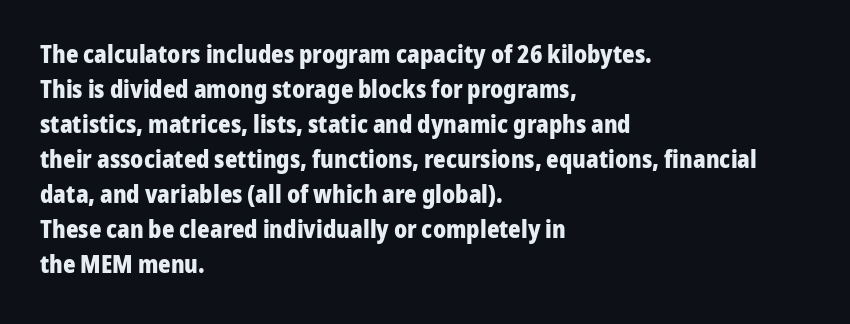
Q: Is the text bold? A: Yes.
Q: Is the text italic (slanted)? A: No, it is upright.
Q: Is the text underlined? A: No.
Q: How is the paragraph aligned? A: Left-aligned.
Q: Is the spacing between letters normal or unusually wide? A: Normal.
Q: Is the spacing between lines tight, normal or loose? A: Normal.
